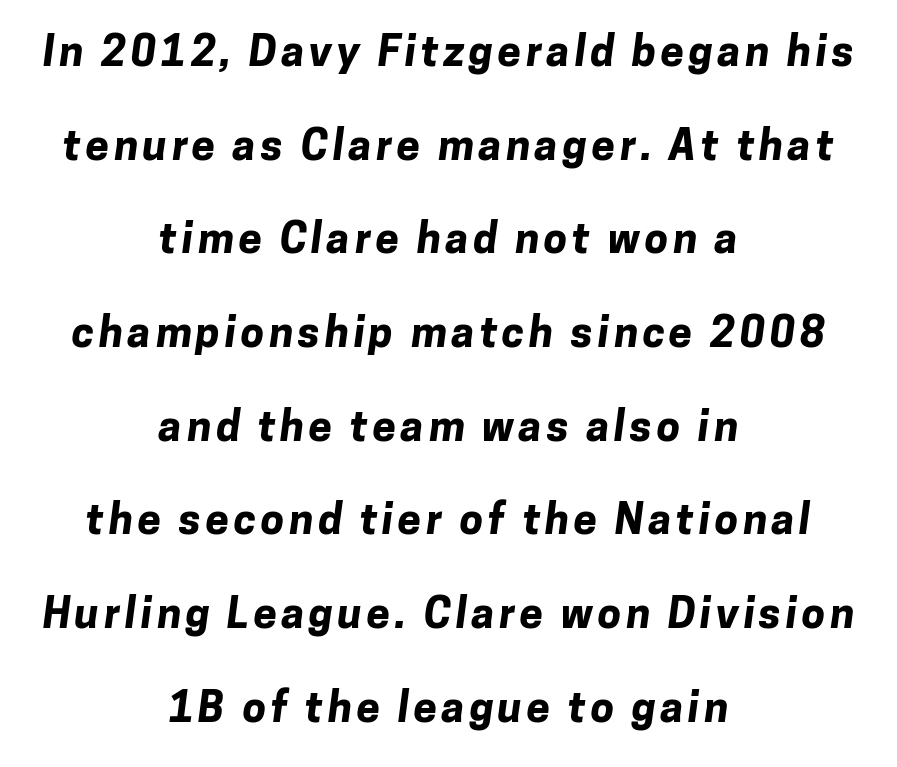
The image shows 42 px bold sans-serif type; set centered, loose line spacing (2.23x), not underlined; low stroke contrast and a medium x-height.
